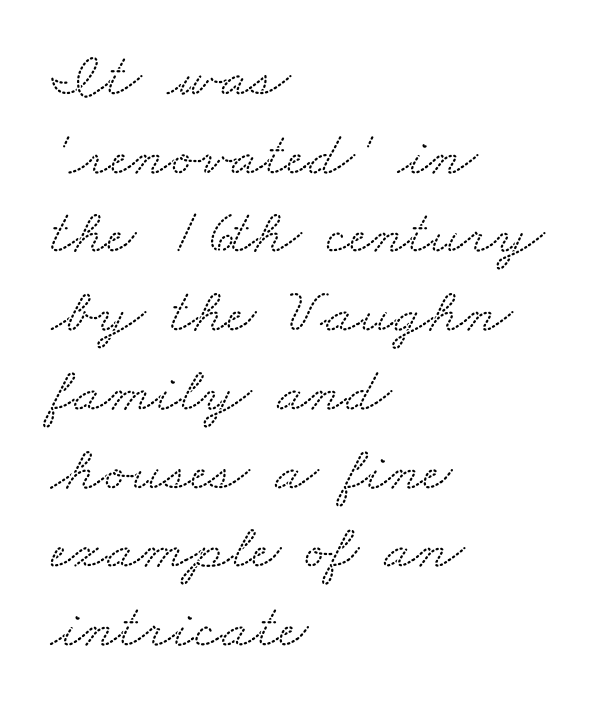
Old-style or modern, the face here clearly has serifs. Underlining? Definitely not there. Where is the straight margin? On the left. These lines are rendered in a variable-pitch font. Each word holds together tightly as a unit, with standard inter-letter gaps.
